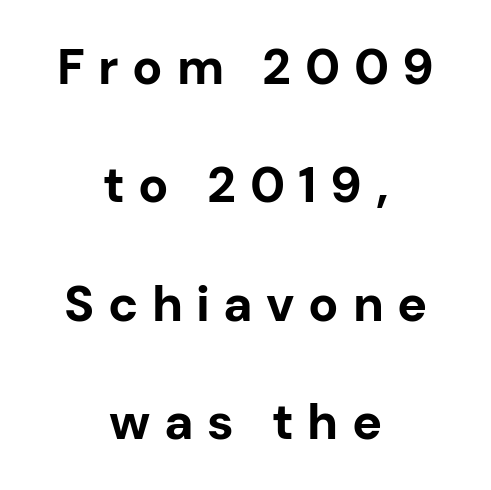
This is roman type, the default non-slanted kind. The block of text is sparse from top to bottom, with ample space between rows. The line texture is sparse and dotted thanks to wide tracking. Grotesque or geometric, the face here clearly has no serifs. Glance below the letters and you will spot only blank space.
